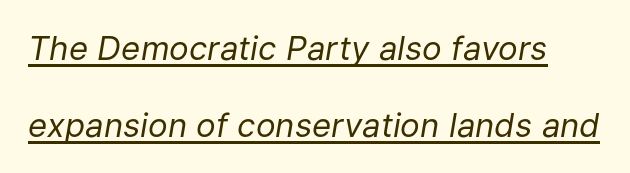
Q: Is the text bold? A: No.
Q: Is the text italic (slanted)? A: Yes, it leans right by about 9 degrees.
Q: Is the text underlined? A: Yes.
Q: Is the spacing between letters normal or unusually wide? A: Normal.
Q: Is the spacing between lines tight, normal or loose? A: Loose.
Q: Width (condensed, normal, or wide)? A: Normal.
Q: Stroke contrast? A: Low.
Q: x-height? A: Medium.
Q: Monospaced? A: No.
